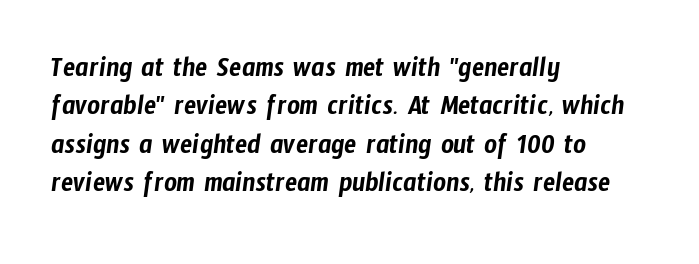
Q: Is the typeface a serif or a sans-serif typeface? A: Sans-serif.
Q: Is the text underlined? A: No.
Q: How is the paragraph aligned? A: Left-aligned.
Q: Is the spacing between letters normal or unusually wide? A: Normal.
Q: Is the spacing between lines tight, normal or loose? A: Normal.
Q: Width (condensed, normal, or wide)? A: Condensed.
Q: Stroke contrast? A: Low.
Q: x-height? A: Medium.
Q: Monospaced? A: No.
